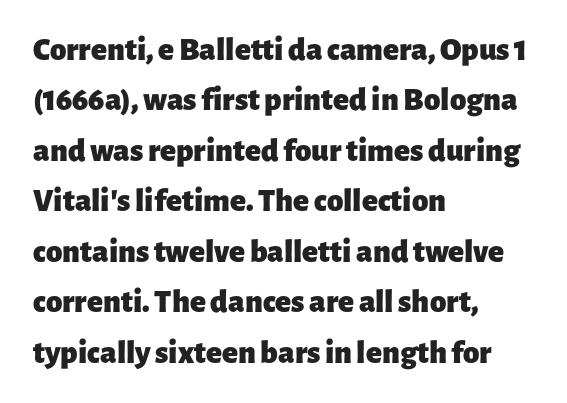
{"serif": "no", "italic": "no", "bold": "yes", "weight": "heavy", "width": "normal", "stroke_contrast": "low", "x_height": "medium", "monospaced": "no", "underline": "no", "align": "left", "line_spacing": "normal", "line_spacing_ratio": 1.53, "letter_spacing": "normal", "letter_spacing_em": 0.0, "glyph_px": 33}
